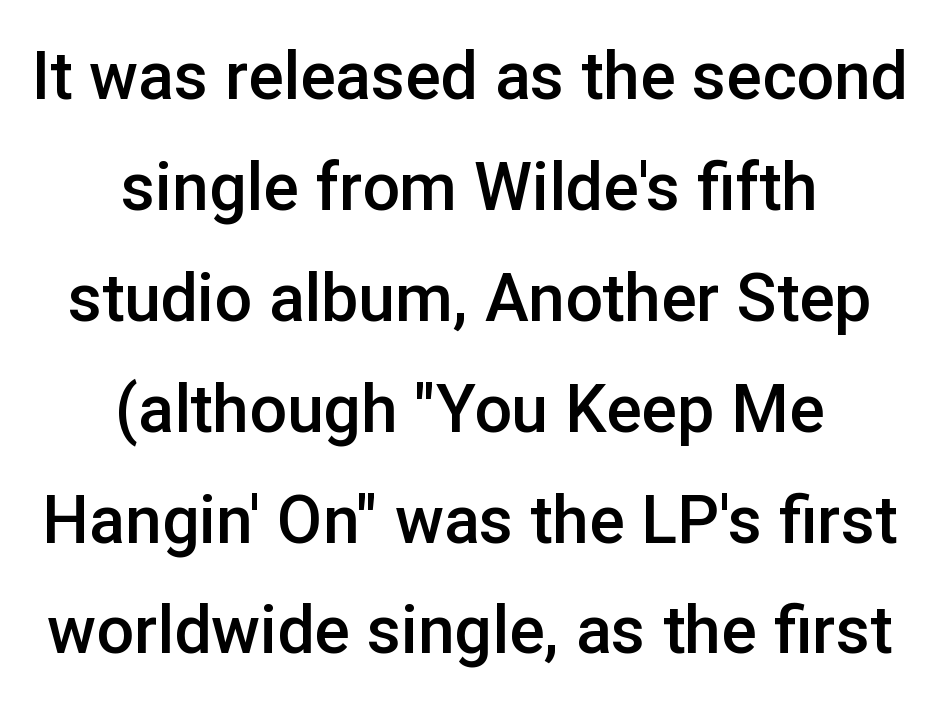
The image shows 66 px semibold sans-serif type, upright; set centered, normal line spacing (1.68x), normal letter spacing, not underlined; low stroke contrast and a medium x-height.
